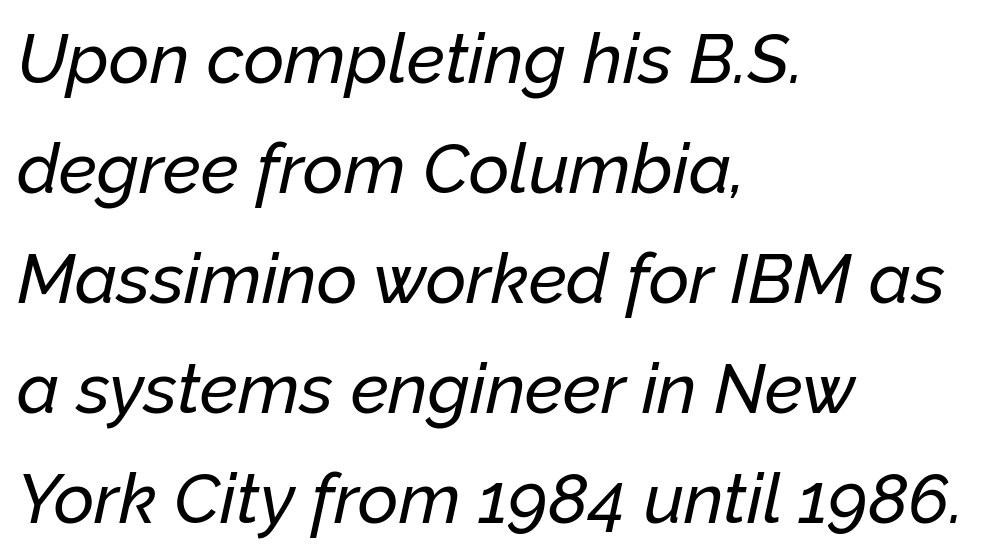
This block has exactly the height ordinary leading produces. This sample has the flowing, uneven cadence of proportional lettering. The line texture is even and compact thanks to regular tracking. Slant detected: the letters are inclined. Compared with a centered layout, this one pins lines to the left instead.
